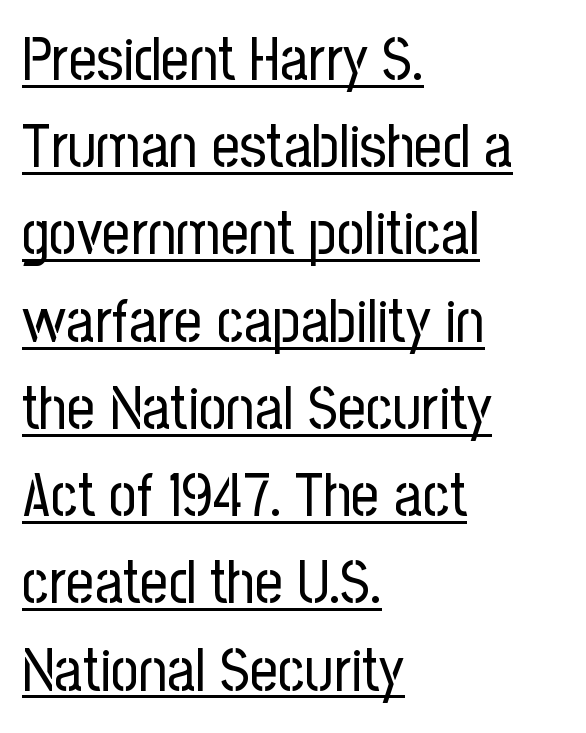
Q: Is the text bold? A: No.
Q: Is the text italic (slanted)? A: No, it is upright.
Q: Is the typeface a serif or a sans-serif typeface? A: Sans-serif.
Q: Is the text underlined? A: Yes.
Q: How is the paragraph aligned? A: Left-aligned.
Q: Is the spacing between letters normal or unusually wide? A: Normal.
Q: Is the spacing between lines tight, normal or loose? A: Normal.
Q: Width (condensed, normal, or wide)? A: Condensed.
Q: Stroke contrast? A: Low.
Q: x-height? A: Medium.
Q: Monospaced? A: No.
